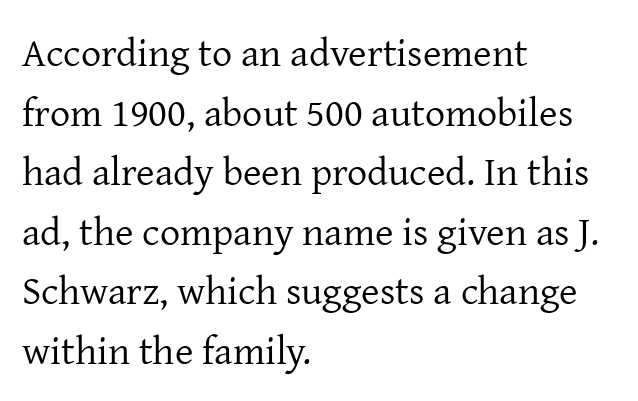
Q: Is the text bold? A: No.
Q: Is the text italic (slanted)? A: No, it is upright.
Q: Is the typeface a serif or a sans-serif typeface? A: Serif.
Q: Is the text underlined? A: No.
Q: How is the paragraph aligned? A: Left-aligned.
Q: Is the spacing between letters normal or unusually wide? A: Normal.
Q: Is the spacing between lines tight, normal or loose? A: Normal.
Q: Width (condensed, normal, or wide)? A: Normal.
Q: Stroke contrast? A: Low.
Q: x-height? A: Medium.
Q: Monospaced? A: No.
